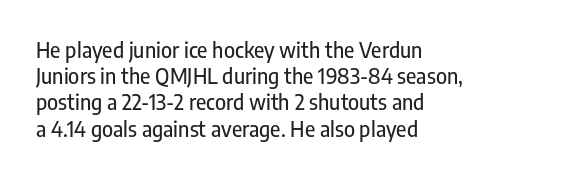
A typesetter would call this leading conventional body-copy spacing. Upright lettering throughout. This rendering uses left alignment, leaving the right contour irregular. The letterforms sit shoulder to shoulder at normal distance. Decoration check: the copy has no underline.
